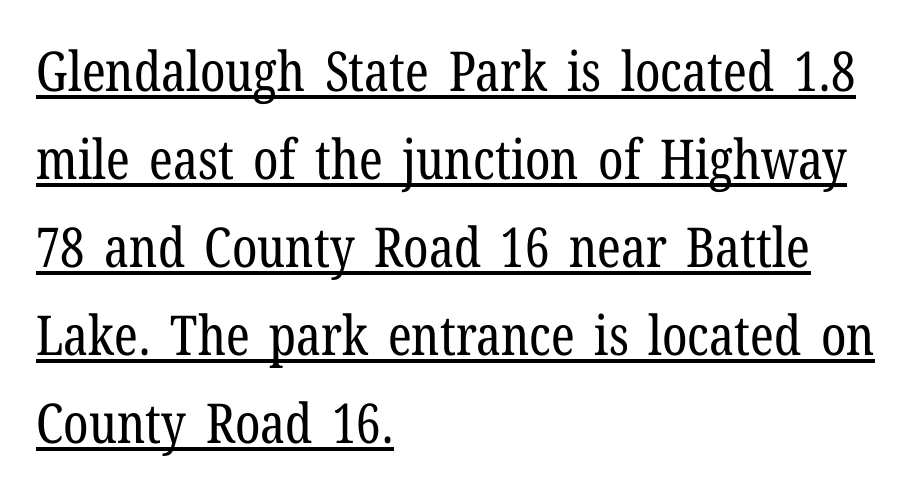
The image shows 55 px regular-weight, condensed serif type, upright; set left-aligned, normal line spacing (1.6x), normal letter spacing, underlined; low stroke contrast and a medium x-height.
